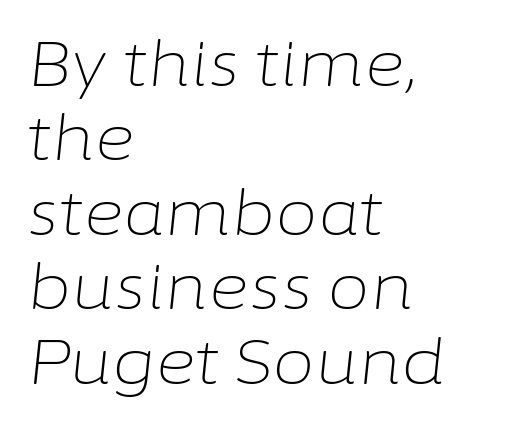
Q: Is the text bold? A: No.
Q: Is the text italic (slanted)? A: Yes, it leans right by about 6 degrees.
Q: Is the text underlined? A: No.
Q: How is the paragraph aligned? A: Left-aligned.
Q: Is the spacing between letters normal or unusually wide? A: Normal.
Q: Width (condensed, normal, or wide)? A: Normal.
Q: Stroke contrast? A: Low.
Q: x-height? A: Medium.
Q: Monospaced? A: No.
